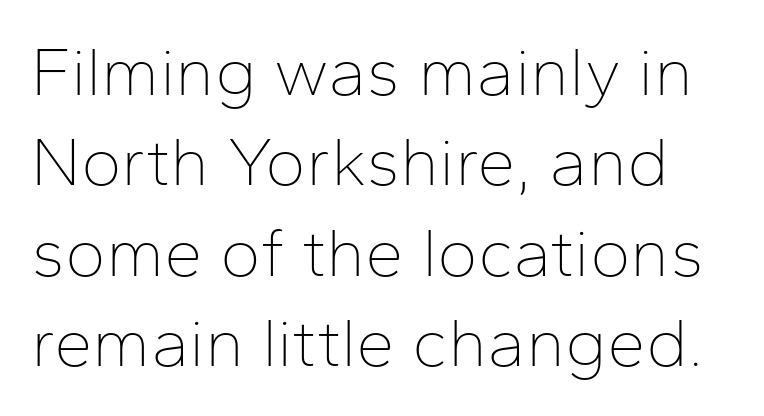
Weight class: somewhere from thin through regular. The gaps between neighbouring characters are ordinary and unremarkable. A normal amount of white space separates one row of letters from the next. What kind of face is this? One without serifs — a sans. Looks like regular typesetting: each glyph gets only the width it needs.
